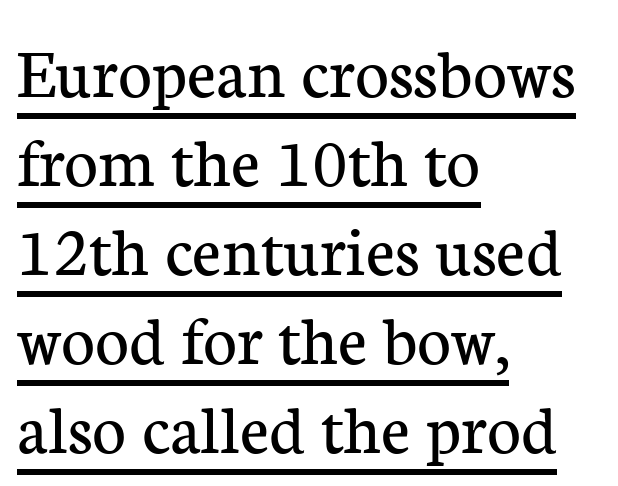
A typesetter would label this face a serif. Quick note: not italic, upright. No extra ink here — the face is not bold. The ragged edge is on the right, which tells us the setting is flush left. Every word sits above its own underline. Is this a fixed-width face? No — the glyphs have proportional, varying widths.
